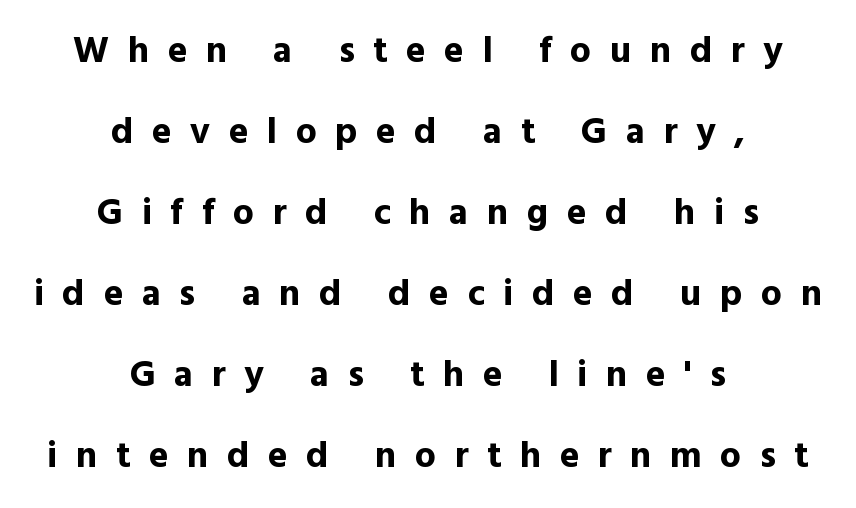
It's the straight-up-and-down kind of type. The face used here is proportionally spaced, like ordinary book or web type. The designer dialed line spacing up above the default. Here the glyphs are tracked loosely, breaking word shapes into spaced letters.
